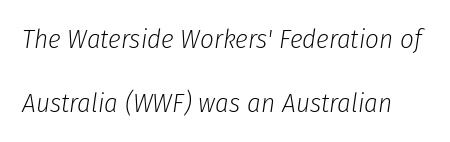
Q: Is the text bold? A: No.
Q: Is the text italic (slanted)? A: Yes, it leans right by about 8 degrees.
Q: Is the text underlined? A: No.
Q: Is the spacing between letters normal or unusually wide? A: Normal.
Q: Is the spacing between lines tight, normal or loose? A: Loose.
